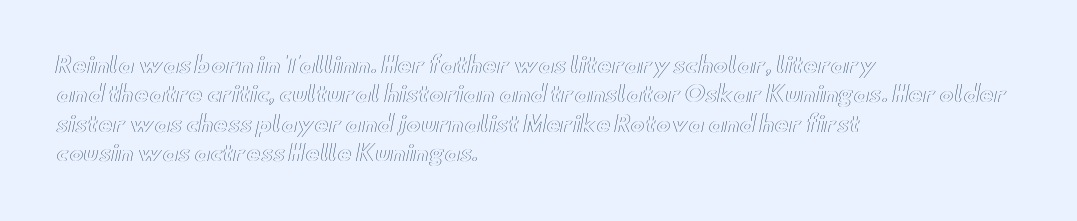
{"underline": "no", "align": "left", "line_spacing": "normal", "line_spacing_ratio": 1.33, "letter_spacing": "normal", "letter_spacing_em": 0.0, "glyph_px": 22}
